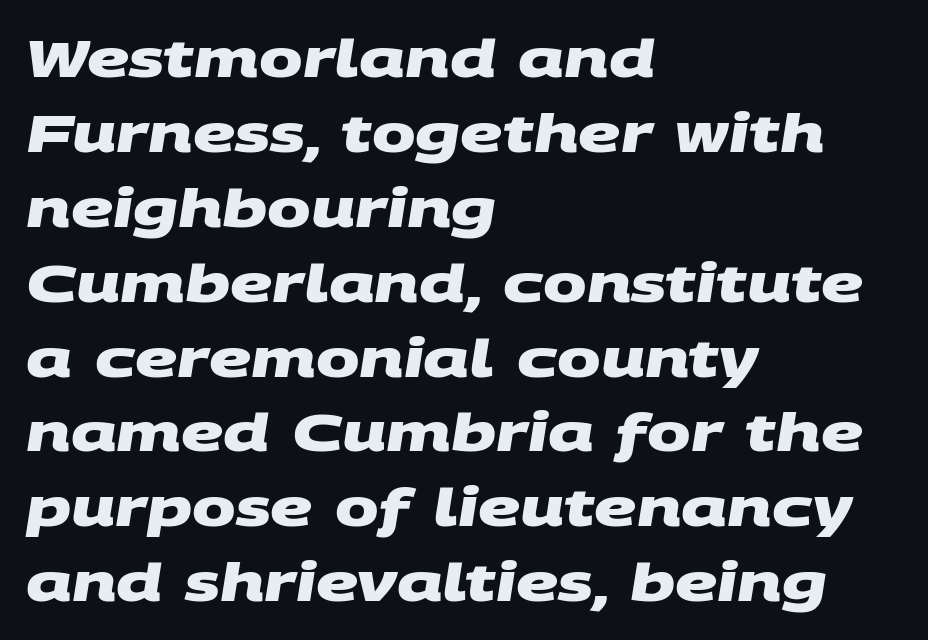
{"serif": "no", "bold": "yes", "weight": "heavy", "width": "wide", "stroke_contrast": "medium", "x_height": "large", "monospaced": "no", "underline": "no", "align": "left", "line_spacing": "normal", "line_spacing_ratio": 1.44, "letter_spacing": "normal", "letter_spacing_em": 0.0, "glyph_px": 52}
